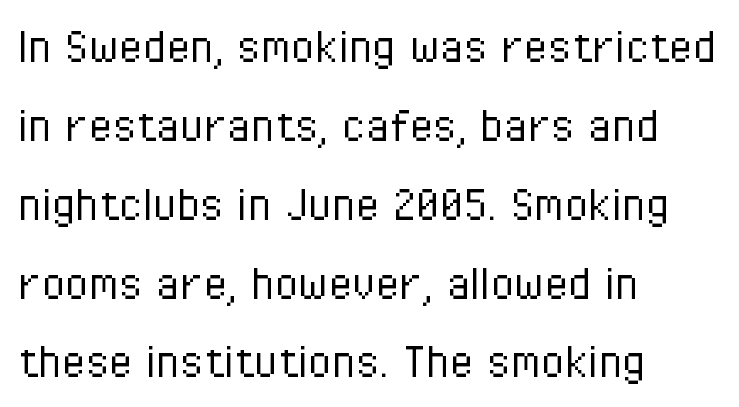
This is roman type, the default non-slanted kind. These lines sit exactly where default settings would place them. The type is set solid horizontally, with unmodified tracking. Descender tails drop into unmarked territory. Unlike a traditional serif, this face leaves its strokes unadorned. The letters advance in unequal steps, a hallmark of proportional type.
